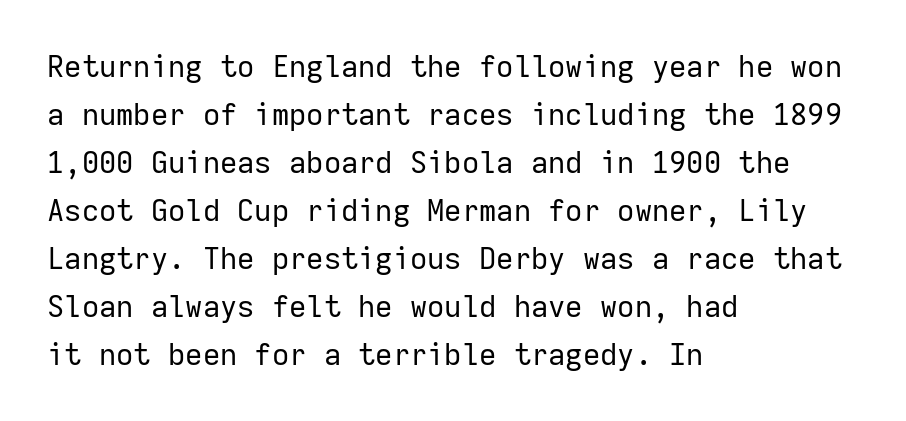
The image shows 30 px regular-weight sans-serif type, upright, monospaced; set left-aligned, normal line spacing (1.6x), normal letter spacing, not underlined; low stroke contrast and a medium x-height.
